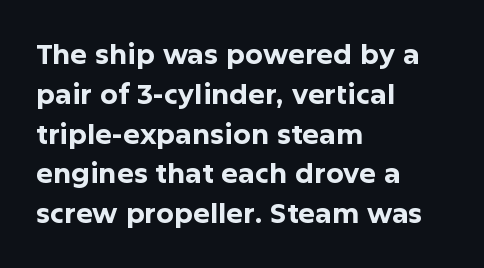
{"serif": "no", "italic": "no", "bold": "yes", "weight": "bold", "width": "normal", "stroke_contrast": "low", "x_height": "medium", "monospaced": "no", "underline": "no", "align": "left", "line_spacing": "normal", "line_spacing_ratio": 1.42, "letter_spacing": "normal", "letter_spacing_em": 0.0, "glyph_px": 28}
